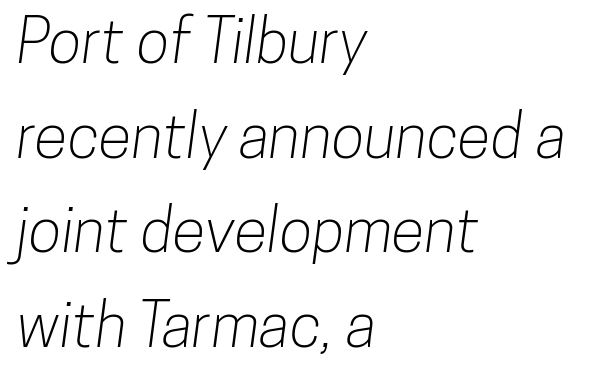
Is this a sans? Yes — the strokes have no serifs. Unmarked baselines from the first word to the last. Normally led — the rows are evenly, conventionally spaced. This sample uses plain, unmodified letter spacing. This sample has the flowing, uneven cadence of proportional lettering. The rag falls on the right side of this text block.
